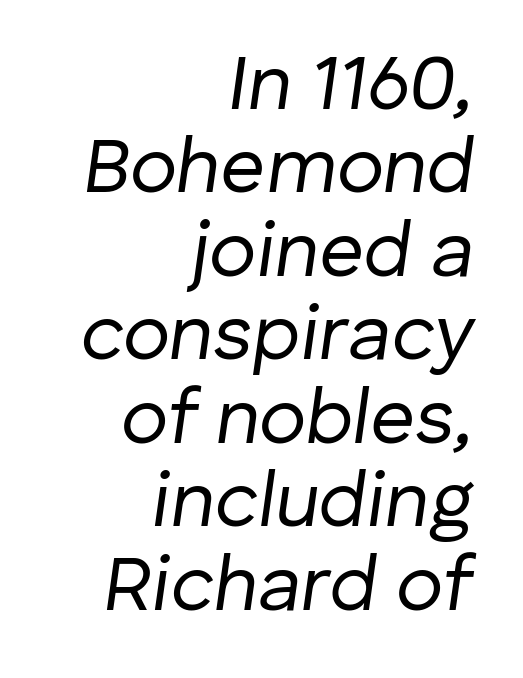
Q: Is the text bold? A: No.
Q: Is the text italic (slanted)? A: Yes, it leans right by about 8 degrees.
Q: Is the text underlined? A: No.
Q: How is the paragraph aligned? A: Right-aligned.
Q: Is the spacing between letters normal or unusually wide? A: Normal.
Q: Is the spacing between lines tight, normal or loose? A: Tight.
Q: Width (condensed, normal, or wide)? A: Normal.
Q: Stroke contrast? A: Low.
Q: x-height? A: Medium.
Q: Monospaced? A: No.
